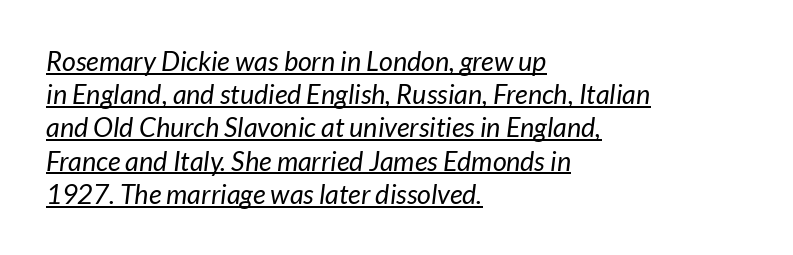
In designer terms, the underline attribute is active on this setting. If you drew a ruler down the left edge, every line would touch it. Compared with typical body copy, the letter spacing here is the same. Bold? No — there's no thickening of the strokes.
